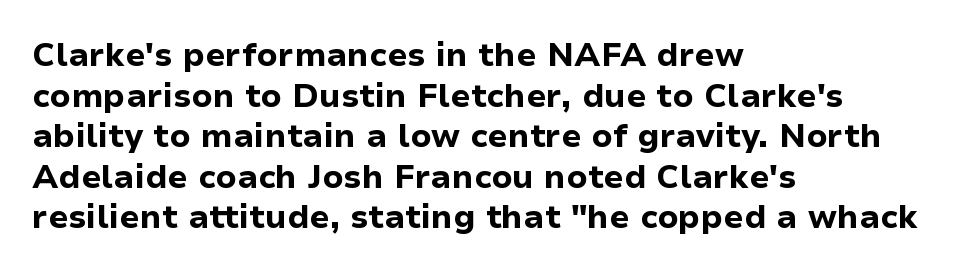
The image shows 33 px bold sans-serif type, upright; set left-aligned, line spacing 1.23x, normal letter spacing, not underlined; low stroke contrast and a medium x-height.
